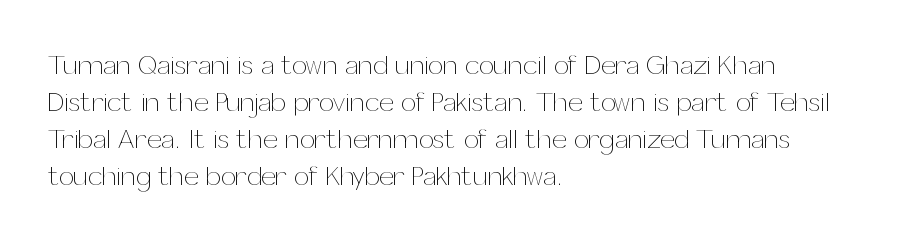
Q: Is the text bold? A: No.
Q: Is the text italic (slanted)? A: No, it is upright.
Q: Is the text underlined? A: No.
Q: How is the paragraph aligned? A: Left-aligned.
Q: Is the spacing between letters normal or unusually wide? A: Normal.
Q: Is the spacing between lines tight, normal or loose? A: Normal.
